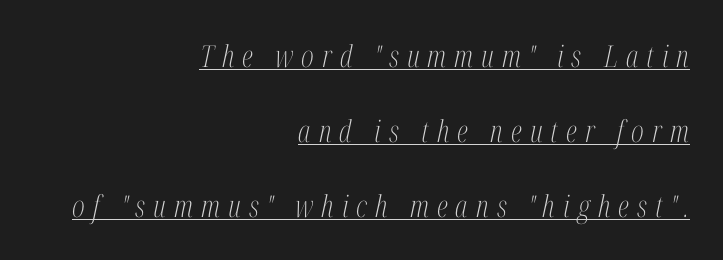
{"serif": "yes", "italic": "yes", "lean": "right", "slant_degrees": 12, "bold": "no", "weight": "light", "width": "condensed", "stroke_contrast": "medium", "x_height": "medium", "monospaced": "no", "underline": "yes", "align": "right", "line_spacing": "loose", "line_spacing_ratio": 2.5, "letter_spacing": "wide", "letter_spacing_em": 0.27, "glyph_px": 30}
